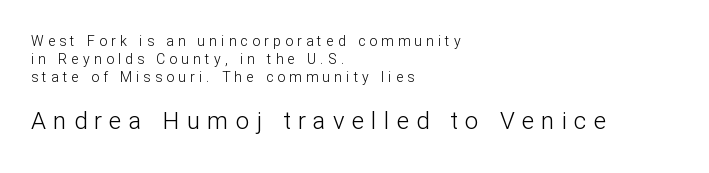
Clear beneath every line of the passage. Glyph-to-glyph distance is far greater than everyday printed text. Successive baselines arrive at the customary interval. The characters are drawn with everyday or finer stroke widths. Reading top to bottom, the characters get bigger at the block break.
